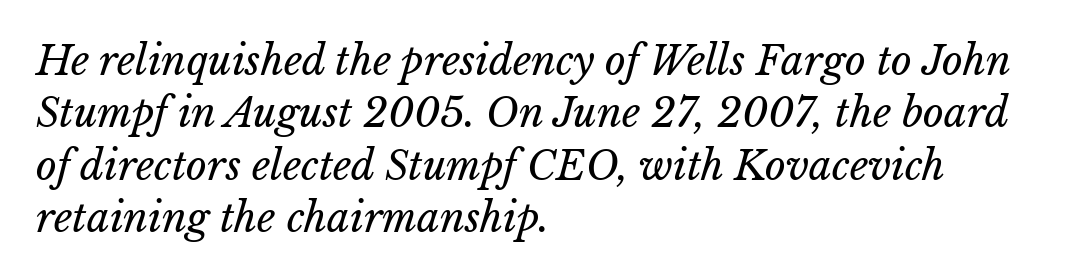
The image shows 40 px regular-weight type; set left-aligned, normal line spacing (1.31x), normal letter spacing, not underlined; low stroke contrast and a medium x-height.
